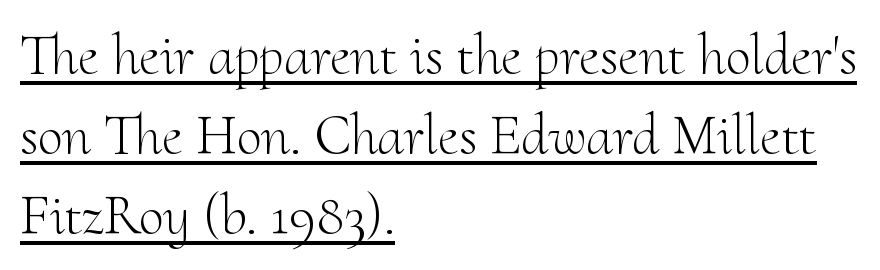
Quick note: not italic, upright. The passage shown stacks its lines at a standard gap. The gaps between neighbouring characters are ordinary and unremarkable. This sample carries an underscore along the baseline area.
